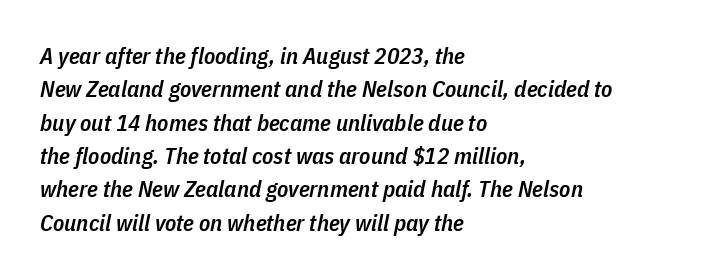
The image shows 23 px text type, italic (leaning right); set left-aligned, normal line spacing (1.45x), normal letter spacing, not underlined.
